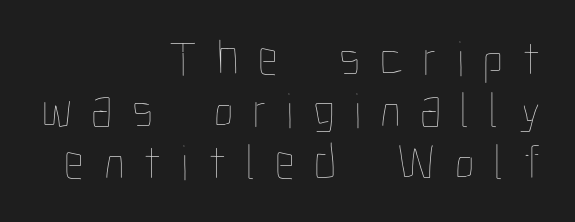
Alignment: flush right. Note the varied advance widths — an 'i' is clearly narrower than an 'm'. Short note: letters widely spaced. You can tell it's not italic because the verticals are truly vertical.
